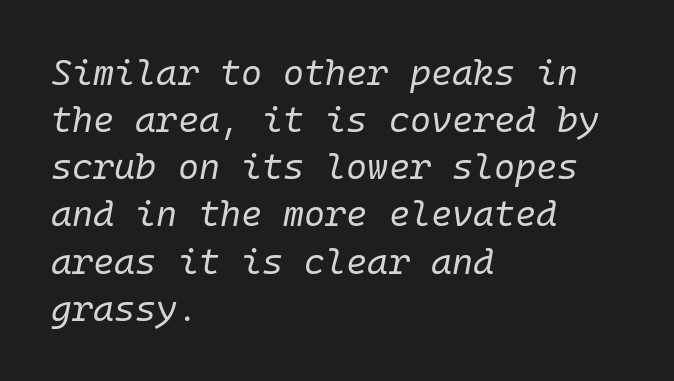
Where is the straight margin? On the left. Is this a fixed-width face? Yes — each glyph sits in an identical cell. Words appear dense and cohesive because spacing is normal. Honestly, the row spacing looks completely unremarkable.
